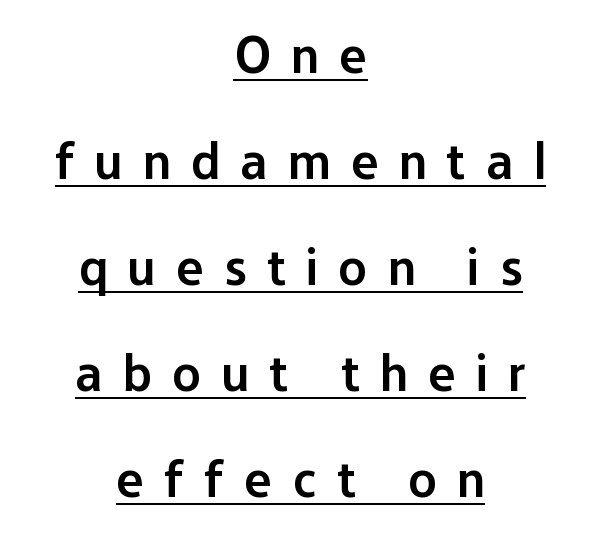
The image shows 52 px semibold sans-serif type, upright; set centered, loose line spacing (2.04x), unusually wide letter spacing (+0.39 em), underlined; low stroke contrast and a medium x-height.
